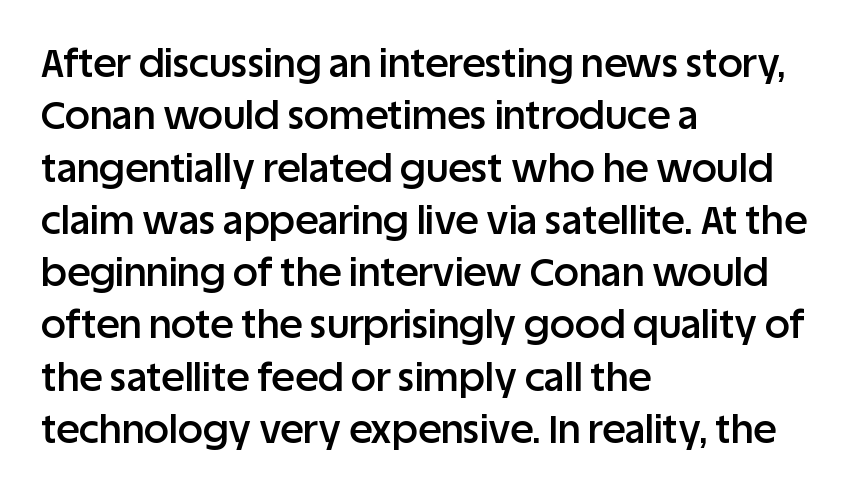
Q: Is the text bold? A: Semi-bold.
Q: Is the text italic (slanted)? A: No, it is upright.
Q: Is the typeface a serif or a sans-serif typeface? A: Sans-serif.
Q: Is the text underlined? A: No.
Q: How is the paragraph aligned? A: Left-aligned.
Q: Is the spacing between letters normal or unusually wide? A: Normal.
Q: Is the spacing between lines tight, normal or loose? A: Normal.
Q: Width (condensed, normal, or wide)? A: Normal.
Q: Stroke contrast? A: Low.
Q: x-height? A: Large.
Q: Monospaced? A: No.
